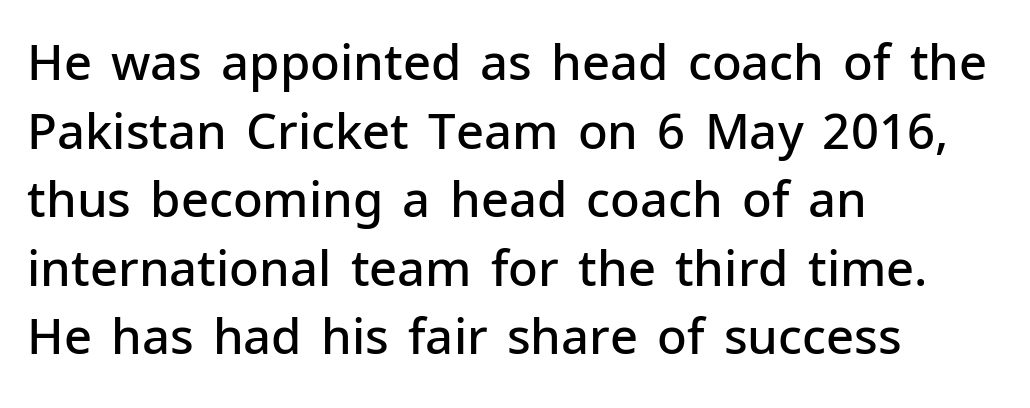
The image shows 49 px semibold sans-serif type, upright; set left-aligned, normal line spacing (1.4x), normal letter spacing, not underlined; low stroke contrast and a medium x-height.
